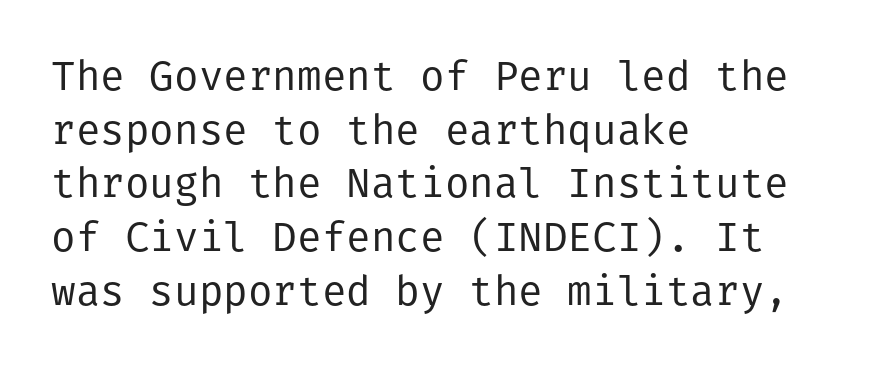
Q: Is the text bold? A: No.
Q: Is the text italic (slanted)? A: No, it is upright.
Q: Is the typeface a serif or a sans-serif typeface? A: Sans-serif.
Q: Is the text underlined? A: No.
Q: How is the paragraph aligned? A: Left-aligned.
Q: Is the spacing between letters normal or unusually wide? A: Normal.
Q: Is the spacing between lines tight, normal or loose? A: Normal.
Q: Width (condensed, normal, or wide)? A: Normal.
Q: Stroke contrast? A: Low.
Q: x-height? A: Medium.
